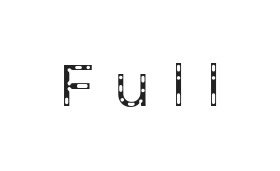
The image shows 63 px regular-weight sans-serif type, upright; set unusually wide letter spacing (+0.35 em), not underlined; low stroke contrast and a medium x-height.
